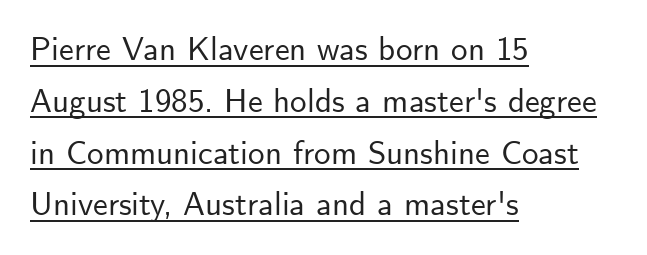
A typesetter would call this proportional, since set widths differ per character. The letters carry no serifs — their stems end cleanly without finishing strokes. A baseline rule has been typeset under these characters. Which margin do the lines hug? The left one — the right edge is uneven. The vertical gap from one line to the next is medium. The letters sit at their default tracking, neither squeezed nor spread.
